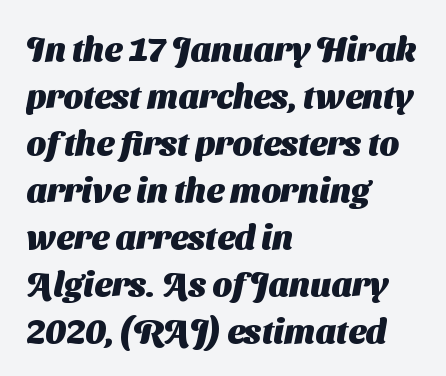
Q: Is the text bold? A: Yes.
Q: Is the typeface a serif or a sans-serif typeface? A: Sans-serif.
Q: Is the text underlined? A: No.
Q: How is the paragraph aligned? A: Left-aligned.
Q: Is the spacing between letters normal or unusually wide? A: Normal.
Q: Is the spacing between lines tight, normal or loose? A: Normal.
Q: Width (condensed, normal, or wide)? A: Normal.
Q: Stroke contrast? A: Medium.
Q: x-height? A: Medium.
Q: Monospaced? A: No.
